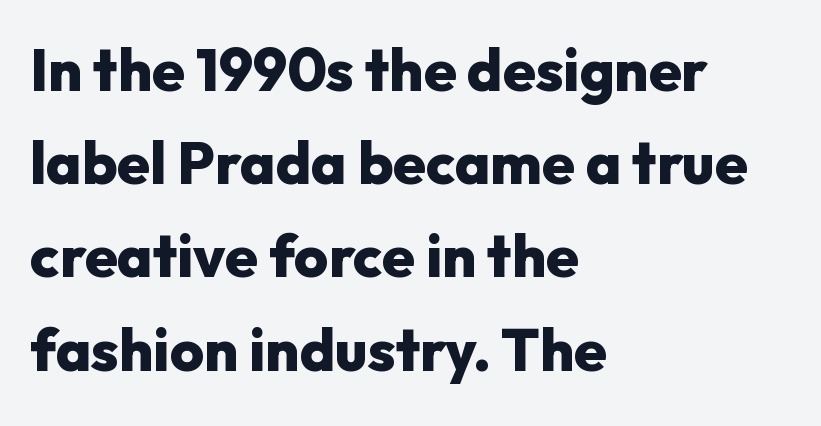
Leading matches the norm, producing a regular column. Beneath every word, the page is bare. A classic flush-left, rag-right setting is used for this passage. This sample uses an upright cut, with every glyph sitting square on the baseline.
